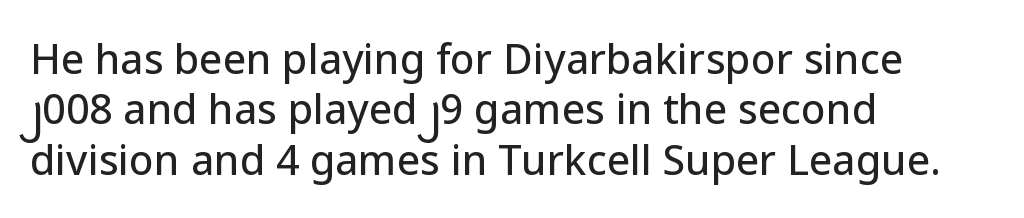
The image shows 41 px sans-serif type, upright; set left-aligned, line spacing 1.23x, normal letter spacing, not underlined; low stroke contrast and a medium x-height.
